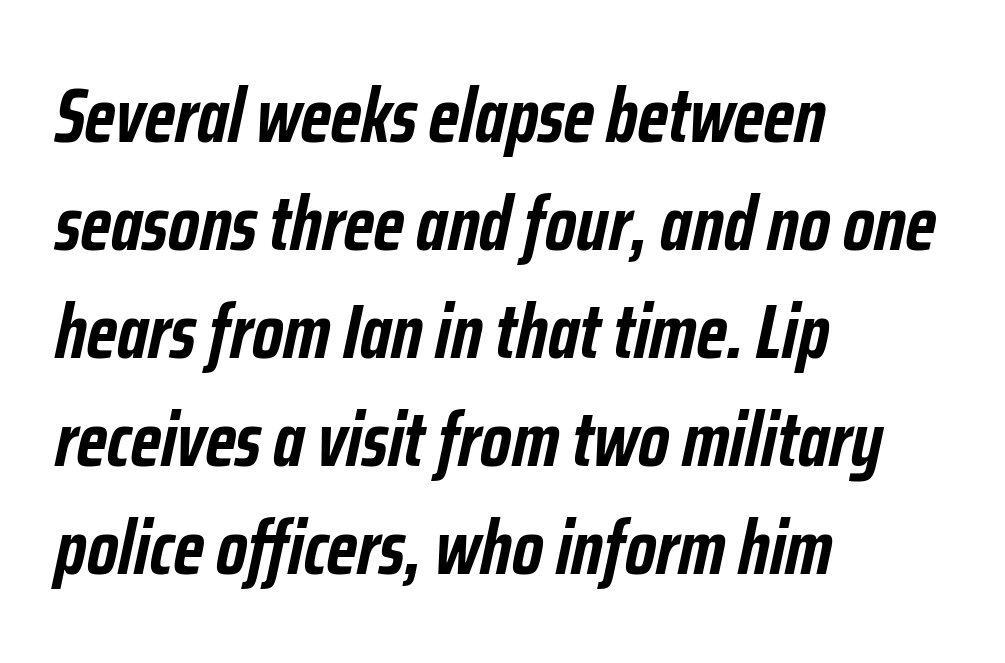
The image shows 76 px semibold, condensed type, italic (leaning right); set left-aligned, normal line spacing (1.42x), normal letter spacing, not underlined; low stroke contrast and a medium x-height.
